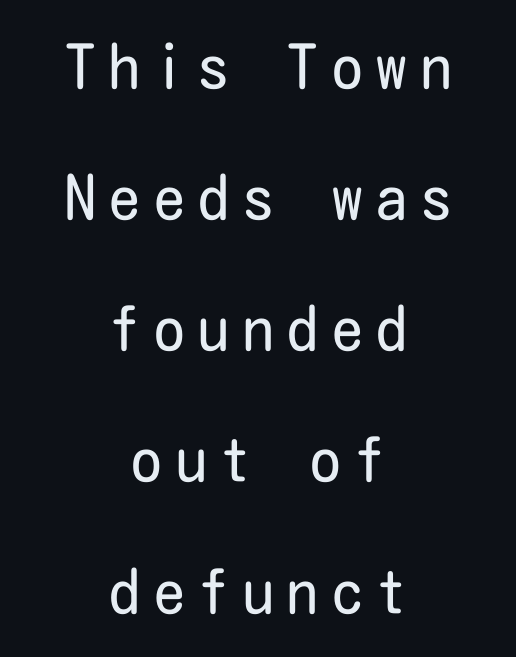
{"serif": "no", "italic": "no", "bold": "no", "weight": "regular", "width": "condensed", "stroke_contrast": "low", "x_height": "medium", "underline": "no", "align": "center", "line_spacing": "loose", "line_spacing_ratio": 2.15, "letter_spacing": "wide", "letter_spacing_em": 0.23, "glyph_px": 61}
